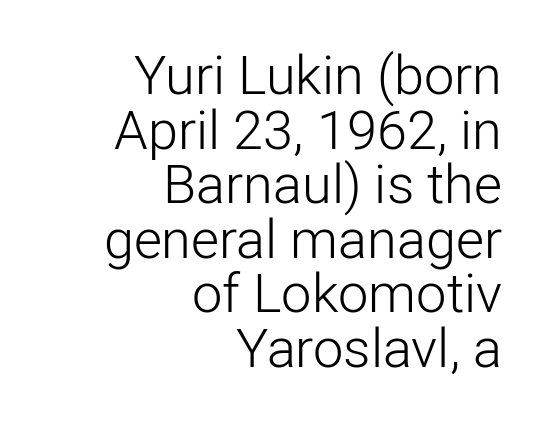
The image shows 54 px light sans-serif type, upright; set right-aligned, tight line spacing (1.01x), normal letter spacing, not underlined; low stroke contrast and a medium x-height.
